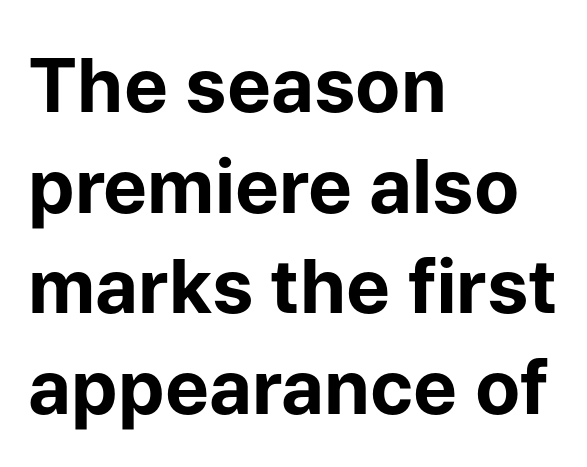
{"serif": "no", "italic": "no", "bold": "yes", "weight": "bold", "width": "normal", "stroke_contrast": "low", "x_height": "medium", "monospaced": "no", "underline": "no", "align": "left", "line_spacing": "normal", "line_spacing_ratio": 1.36, "letter_spacing": "normal", "letter_spacing_em": 0.0, "glyph_px": 74}
